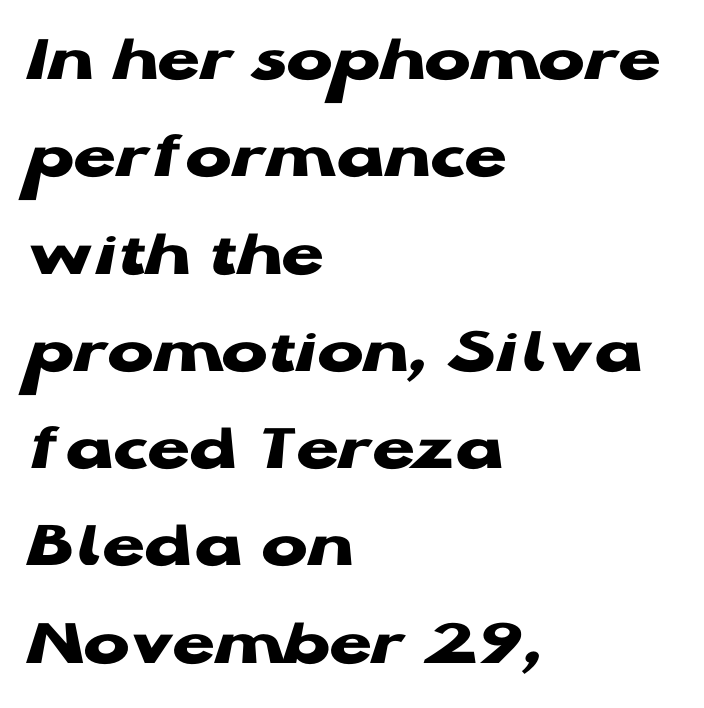
The lines in this sample share a left origin and differ only in where they stop. The strip under each line holds only bare page. If you measured baseline to baseline, you'd find a middling distance. A dark, heavy texture on the line: the type is bold.
